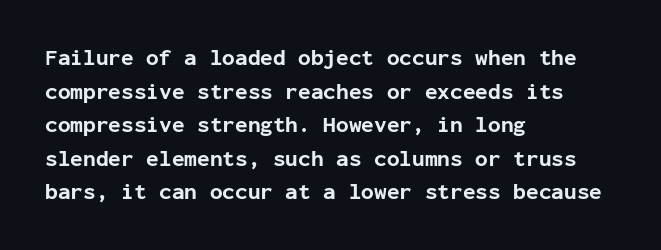
Q: Is the text bold? A: Yes.
Q: Is the text italic (slanted)? A: No, it is upright.
Q: Is the text underlined? A: No.
Q: How is the paragraph aligned? A: Left-aligned.
Q: Is the spacing between letters normal or unusually wide? A: Normal.
Q: Is the spacing between lines tight, normal or loose? A: Normal.
